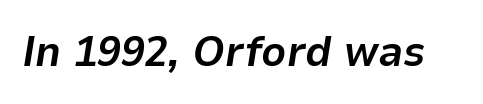
Slanted lettering throughout. Quick note: underline off. Is this a fixed-width face? No — the glyphs have proportional, varying widths. This sample uses plain, unmodified letter spacing. This is heavy type, rendered in bold.
